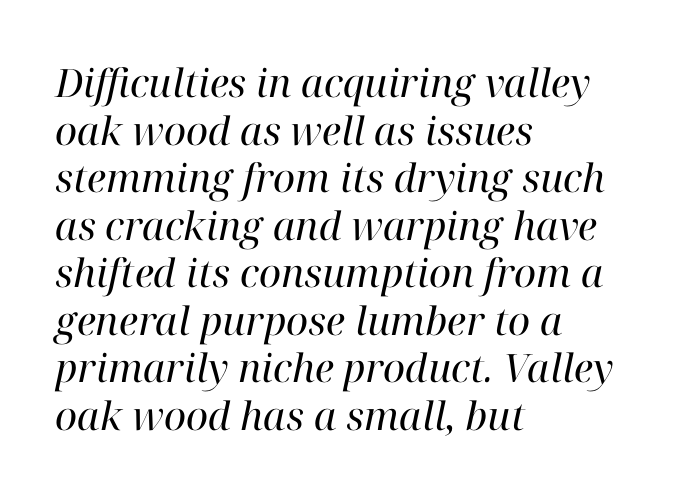
A typesetter would call this proportional, since set widths differ per character. Unmarked baselines from the first word to the last. The typesetter chose a ragged-right arrangement here. Stem width sits at or under what a default text font uses. The type is set solid horizontally, with unmodified tracking.
